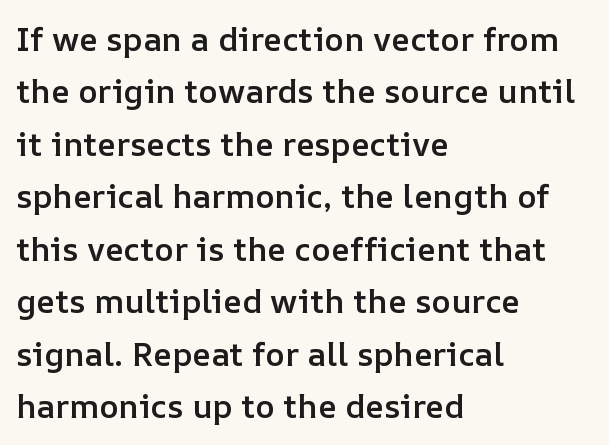
{"italic": "no", "bold": "semi", "weight": "semibold", "width": "normal", "stroke_contrast": "low", "x_height": "medium", "monospaced": "no", "underline": "no", "align": "left", "line_spacing": "normal", "line_spacing_ratio": 1.59, "letter_spacing": "normal", "letter_spacing_em": 0.0, "glyph_px": 33}
